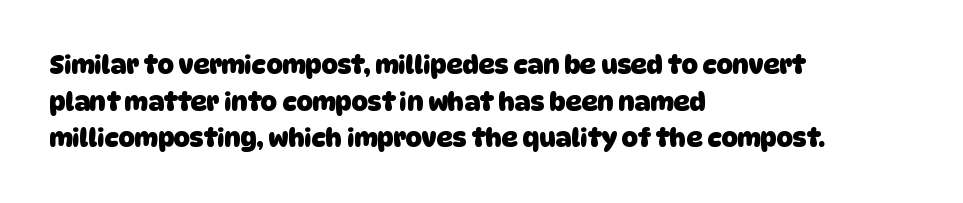
{"bold": "yes", "underline": "no", "align": "left", "line_spacing": "normal", "line_spacing_ratio": 1.47, "letter_spacing": "normal", "letter_spacing_em": 0.0, "glyph_px": 25}
